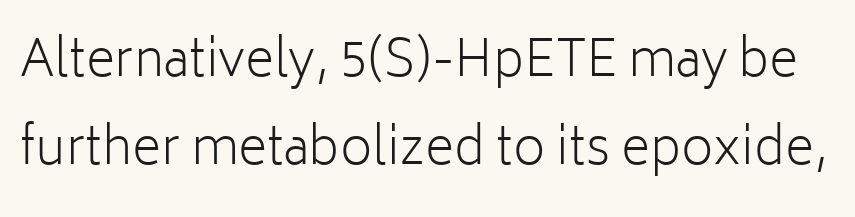
Has an underline been added? It has not. The font sits on the lighter half of the weight spectrum, regular included. You could not count columns in this text — the font is proportionally spaced. What stands out about the letter spacing? Nothing — it is the standard amount. Font category for this specimen: sans-serif. No italicization has been applied; the sample stays upright.
